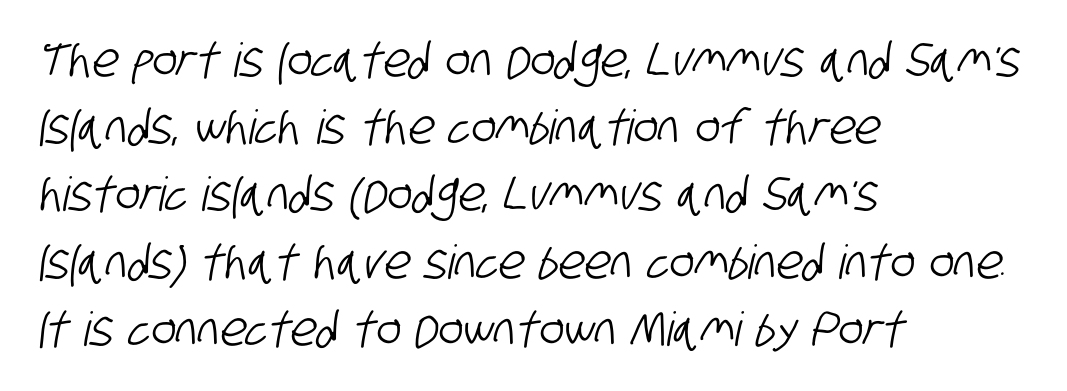
Q: Is the typeface a serif or a sans-serif typeface? A: Sans-serif.
Q: Is the text underlined? A: No.
Q: How is the paragraph aligned? A: Left-aligned.
Q: Is the spacing between letters normal or unusually wide? A: Normal.
Q: Is the spacing between lines tight, normal or loose? A: Normal.
Q: Width (condensed, normal, or wide)? A: Condensed.
Q: Stroke contrast? A: Low.
Q: x-height? A: Large.
Q: Monospaced? A: No.
